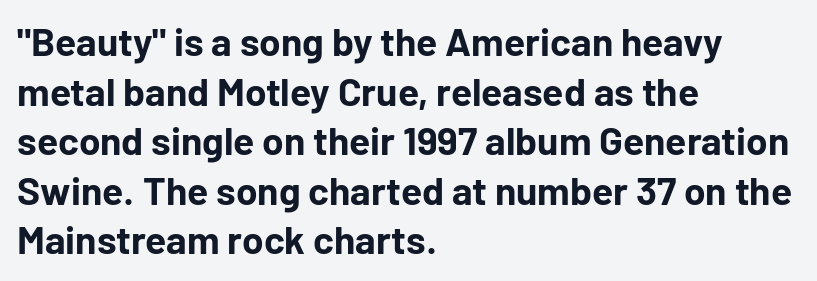
In terms of letterspacing, this is plain default setting. The glyphs are unaccompanied by any horizontal stroke below them. The font's upright variant was chosen for this text. The font family rendered here belongs to the sans-serif group. The setting favours the left margin, as ordinary paragraphs usually do.
